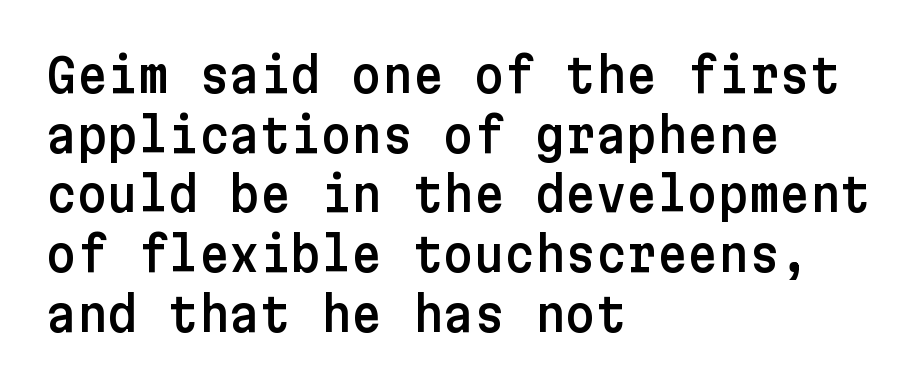
Regarding serifs, this sample does without them. Baseline-to-baseline distance is the conventional proportion of letter height. Descenders hang freely into open space. Students, note that the glyphs here touch the page at normal intervals.
